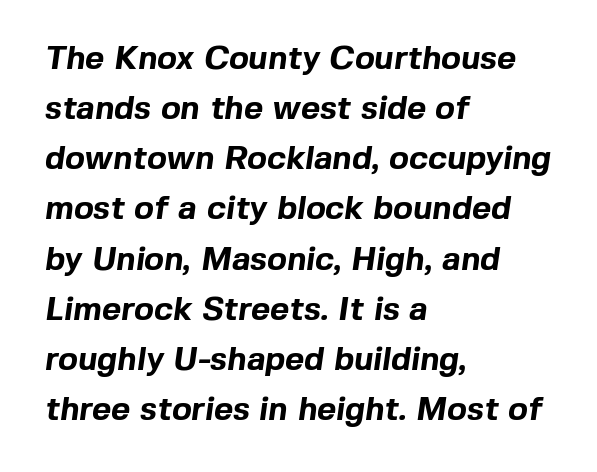
{"serif": "no", "bold": "yes", "weight": "bold", "width": "normal", "x_height": "medium", "monospaced": "no", "underline": "no", "align": "left", "line_spacing": "normal", "line_spacing_ratio": 1.52, "letter_spacing": "normal", "letter_spacing_em": 0.0, "glyph_px": 33}
